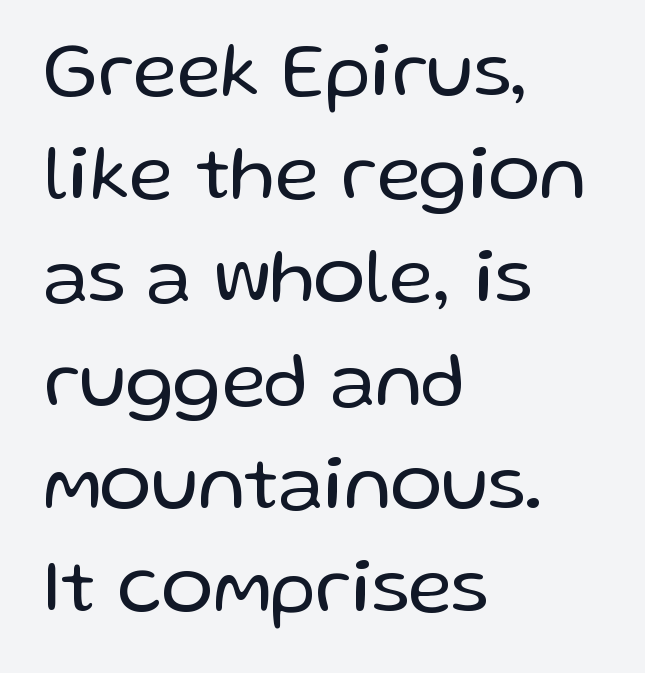
{"serif": "no", "italic": "no", "bold": "no", "weight": "regular", "width": "normal", "stroke_contrast": "low", "x_height": "medium", "monospaced": "no", "underline": "no", "align": "left", "line_spacing": "normal", "line_spacing_ratio": 1.34, "letter_spacing": "normal", "letter_spacing_em": 0.0, "glyph_px": 77}
